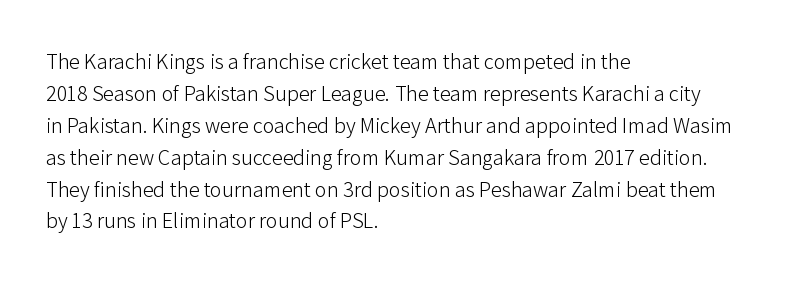
This sample uses an upright cut, with every glyph sitting square on the baseline. Check the space under the baseline: it is left empty. These lines are set flush left with a ragged right edge. Weight: not bold — regular or lighter.
